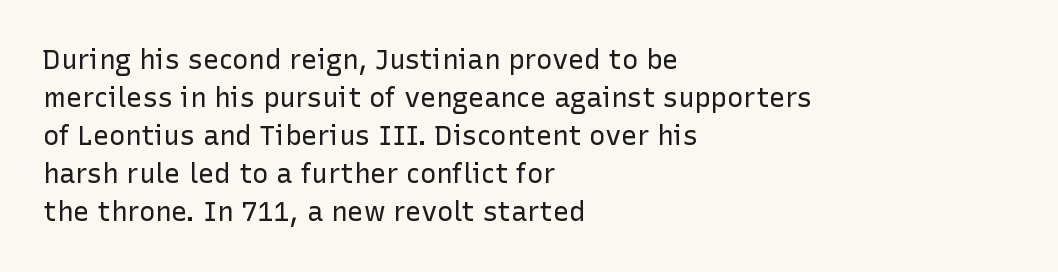
The designer left line spacing at the default. A classic flush-left, rag-right setting is used for this passage. The font sits on the lighter half of the weight spectrum, regular included. The letters stand straight up with perfectly vertical stems. No word sits above an underline.
